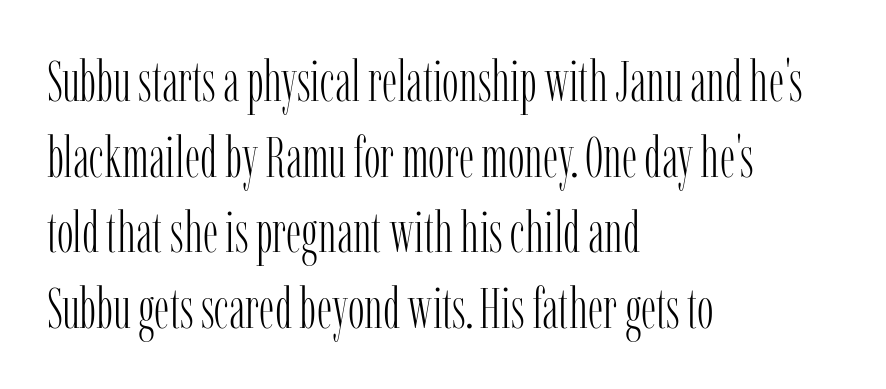
Q: Is the text bold? A: No.
Q: Is the text italic (slanted)? A: No, it is upright.
Q: Is the typeface a serif or a sans-serif typeface? A: Serif.
Q: Is the text underlined? A: No.
Q: How is the paragraph aligned? A: Left-aligned.
Q: Is the spacing between letters normal or unusually wide? A: Normal.
Q: Is the spacing between lines tight, normal or loose? A: Normal.
Q: Width (condensed, normal, or wide)? A: Condensed.
Q: Stroke contrast? A: Low.
Q: x-height? A: Medium.
Q: Monospaced? A: No.
